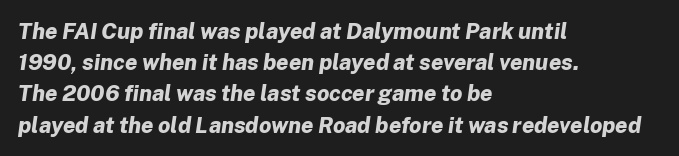
Q: Is the text bold? A: Yes.
Q: Is the text italic (slanted)? A: Yes, it leans right by about 8 degrees.
Q: Is the text underlined? A: No.
Q: How is the paragraph aligned? A: Left-aligned.
Q: Is the spacing between letters normal or unusually wide? A: Normal.
Q: Is the spacing between lines tight, normal or loose? A: Normal.
